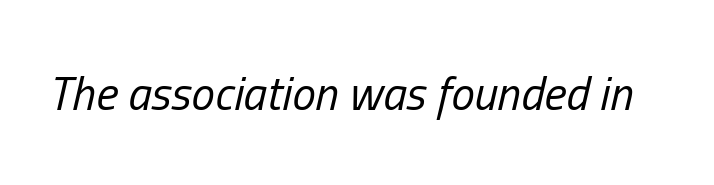
{"italic": "yes", "lean": "right", "slant_degrees": 13, "bold": "no", "weight": "regular", "width": "condensed", "stroke_contrast": "low", "x_height": "medium", "monospaced": "no", "underline": "no", "letter_spacing": "normal", "letter_spacing_em": 0.0, "glyph_px": 47}
